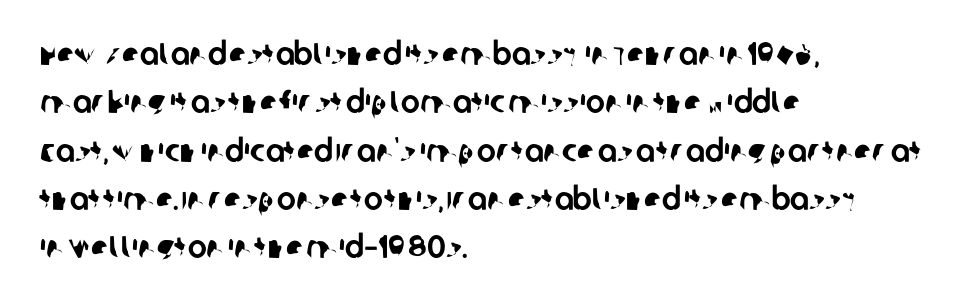
{"serif": "no", "width": "normal", "stroke_contrast": "low", "x_height": "large", "monospaced": "no", "underline": "no", "align": "left", "line_spacing": "normal", "line_spacing_ratio": 1.51, "letter_spacing": "normal", "letter_spacing_em": 0.0, "glyph_px": 32}
